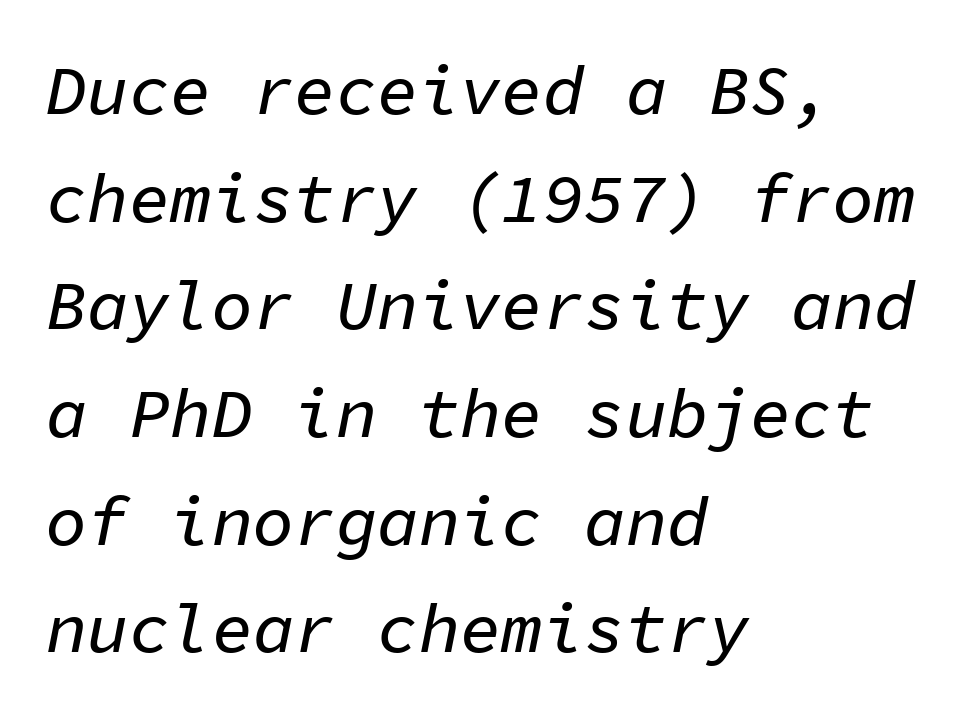
{"italic": "yes", "lean": "right", "slant_degrees": 11, "width": "normal", "stroke_contrast": "low", "x_height": "medium", "monospaced": "yes", "underline": "no", "align": "left", "line_spacing": "normal", "line_spacing_ratio": 1.56, "letter_spacing": "normal", "letter_spacing_em": 0.0, "glyph_px": 69}
